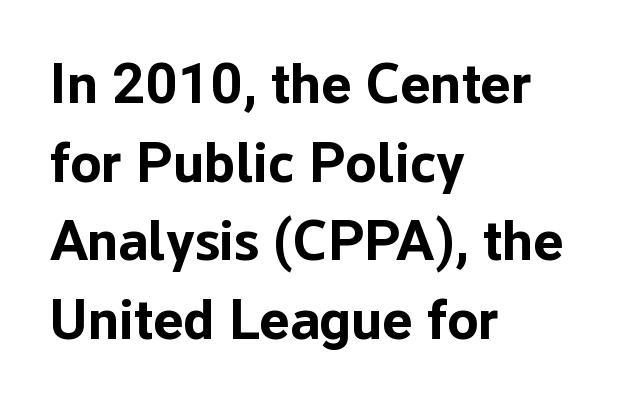
The image shows 57 px bold sans-serif type, upright; set left-aligned, normal line spacing (1.38x), normal letter spacing, not underlined; low stroke contrast and a medium x-height.
